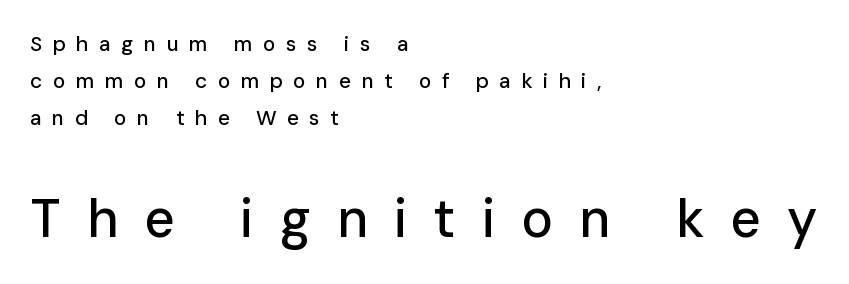
Q: Is the text italic (slanted)? A: No, it is upright.
Q: Is the typeface a serif or a sans-serif typeface? A: Sans-serif.
Q: Is the text underlined? A: No.
Q: How is the paragraph aligned? A: Left-aligned.
Q: Is the spacing between letters normal or unusually wide? A: Unusually wide.
Q: Which block of text is set in a larger size, the first (top) or the second (bottom)? A: The second (bottom) one.
Q: Width (condensed, normal, or wide)? A: Normal.
Q: Stroke contrast? A: Low.
Q: x-height? A: Medium.
Q: Monospaced? A: No.
